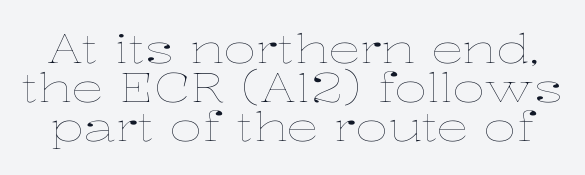
The image shows 40 px thin, wide type, upright; set tight line spacing (0.98x), normal letter spacing, not underlined; low stroke contrast and a medium x-height.
